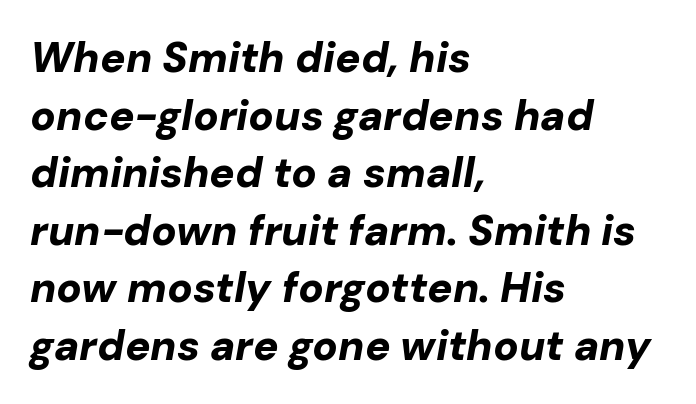
The image shows 42 px bold type, italic (leaning right); set left-aligned, normal line spacing (1.37x), normal letter spacing, not underlined; low stroke contrast and a medium x-height.
